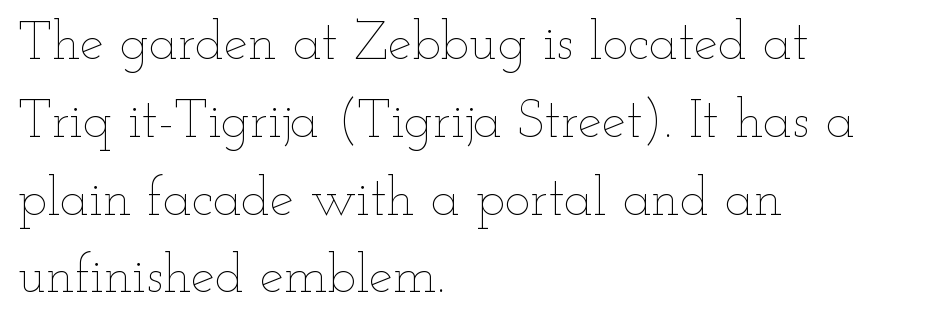
Q: Is the text bold? A: No.
Q: Is the text italic (slanted)? A: No, it is upright.
Q: Is the text underlined? A: No.
Q: How is the paragraph aligned? A: Left-aligned.
Q: Is the spacing between letters normal or unusually wide? A: Normal.
Q: Is the spacing between lines tight, normal or loose? A: Normal.
Q: Width (condensed, normal, or wide)? A: Wide.
Q: Stroke contrast? A: Low.
Q: x-height? A: Small.
Q: Monospaced? A: No.
